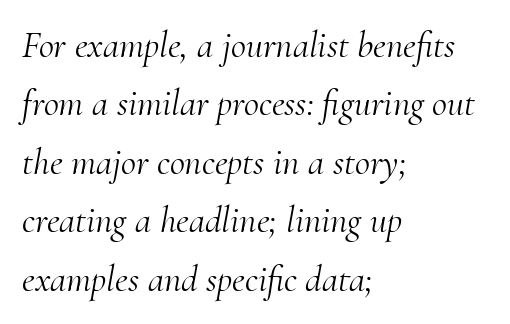
{"serif": "yes", "italic": "yes", "lean": "right", "slant_degrees": 10, "bold": "no", "weight": "light", "width": "normal", "stroke_contrast": "medium", "x_height": "small", "monospaced": "no", "underline": "no", "align": "left", "line_spacing": "normal", "line_spacing_ratio": 1.58, "letter_spacing": "normal", "letter_spacing_em": 0.0, "glyph_px": 37}
